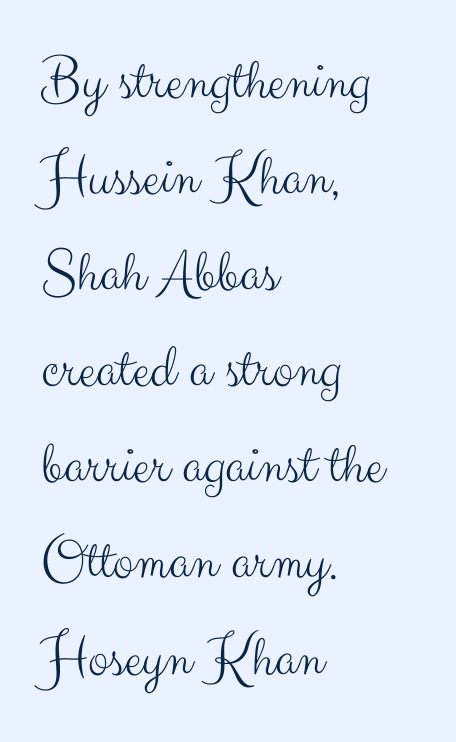
{"serif": "no", "bold": "no", "weight": "light", "width": "normal", "stroke_contrast": "medium", "x_height": "small", "monospaced": "no", "underline": "no", "align": "left", "line_spacing": "normal", "line_spacing_ratio": 1.55, "letter_spacing": "normal", "letter_spacing_em": 0.0, "glyph_px": 62}
